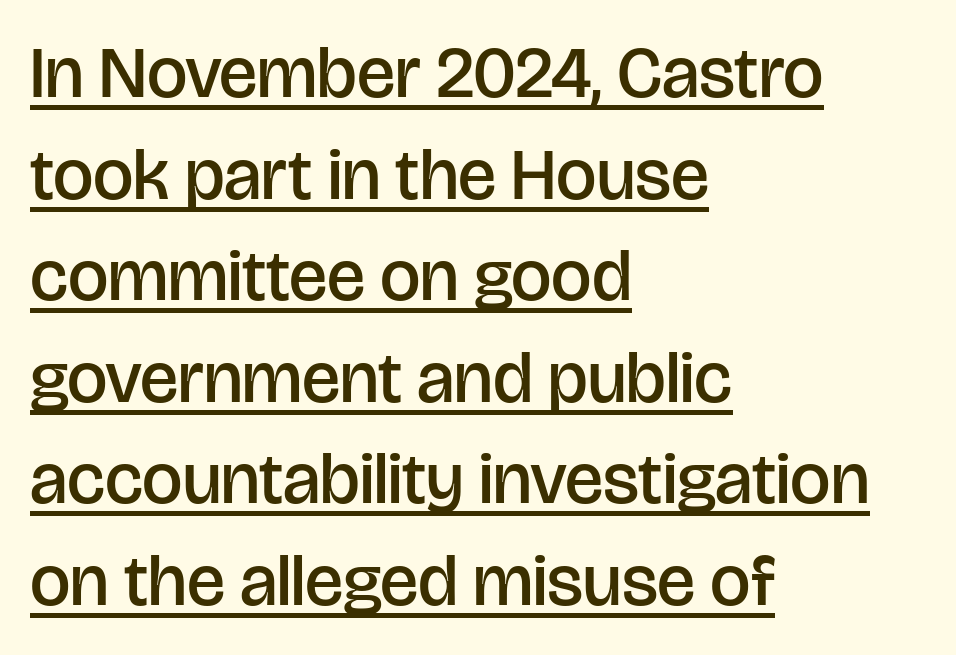
{"serif": "no", "italic": "no", "bold": "semi", "weight": "semibold", "width": "normal", "stroke_contrast": "low", "x_height": "large", "monospaced": "no", "underline": "yes", "align": "left", "line_spacing": "normal", "line_spacing_ratio": 1.41, "letter_spacing": "normal", "letter_spacing_em": 0.0, "glyph_px": 72}
